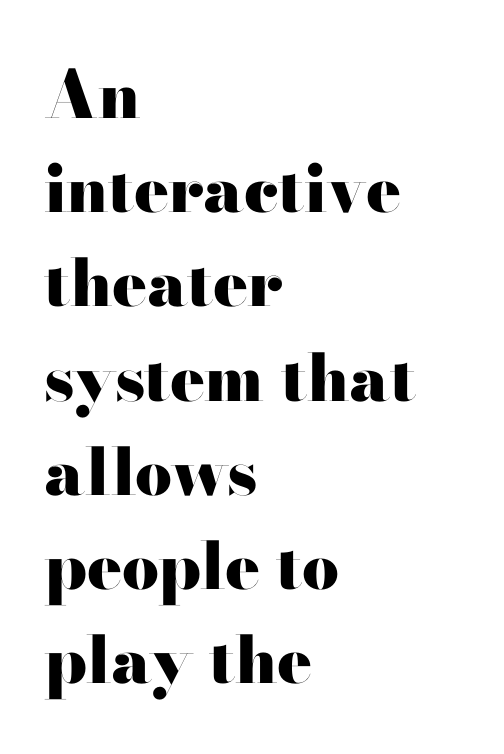
Q: Is the text bold? A: Yes.
Q: Is the text italic (slanted)? A: No, it is upright.
Q: Is the typeface a serif or a sans-serif typeface? A: Serif.
Q: Is the text underlined? A: No.
Q: How is the paragraph aligned? A: Left-aligned.
Q: Is the spacing between letters normal or unusually wide? A: Normal.
Q: Is the spacing between lines tight, normal or loose? A: Normal.
Q: Width (condensed, normal, or wide)? A: Wide.
Q: Stroke contrast? A: High.
Q: x-height? A: Small.
Q: Monospaced? A: No.
